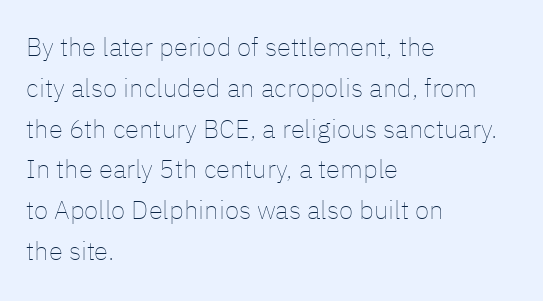
The image shows 26 px text type, upright; set left-aligned, normal line spacing (1.57x), normal letter spacing, not underlined.
